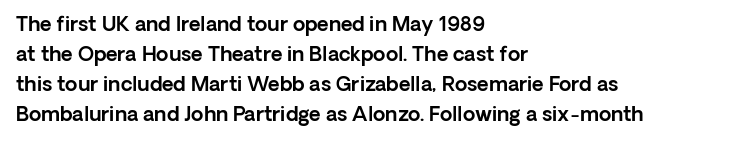
{"italic": "no", "underline": "no", "align": "left", "line_spacing": "normal", "line_spacing_ratio": 1.5, "letter_spacing": "normal", "letter_spacing_em": 0.0, "glyph_px": 20}
